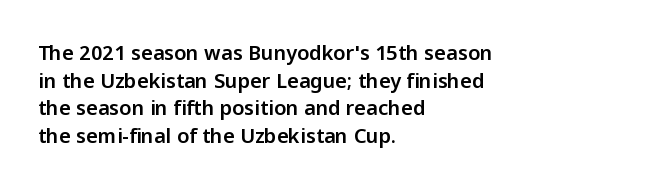
The block of text has a typical density, with ordinary space between rows. The letters stand straight up with perfectly vertical stems. Line starts are locked; line ends wander. Between one letter and the next there's only the usual sliver of space. Type without underlining.
